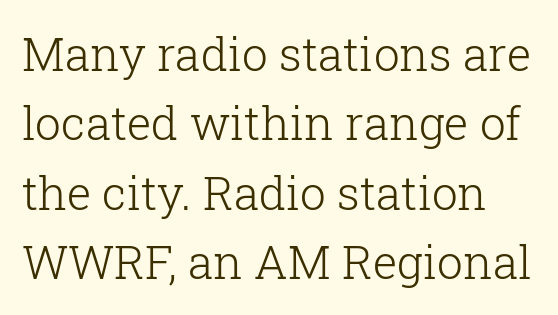
{"serif": "yes", "italic": "no", "bold": "no", "weight": "light", "width": "normal", "stroke_contrast": "low", "x_height": "medium", "monospaced": "no", "underline": "no", "line_spacing": "normal", "line_spacing_ratio": 1.51, "letter_spacing": "normal", "letter_spacing_em": 0.0, "glyph_px": 46}
